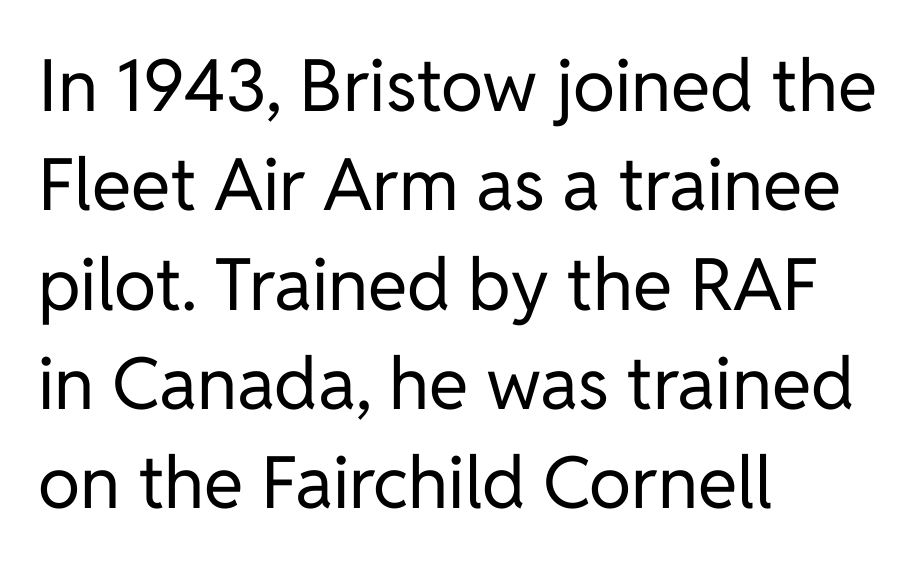
Interline gaps are of average width in this sample. Anything drawn beneath the words? Only blank space. Nothing unusual about the tracking: characters are spaced as the font intends. Does the type have serifs? No, each stem ends abruptly. Stem width sits at or under what a default text font uses. Do the characters align in a grid? No, the font is proportional.
